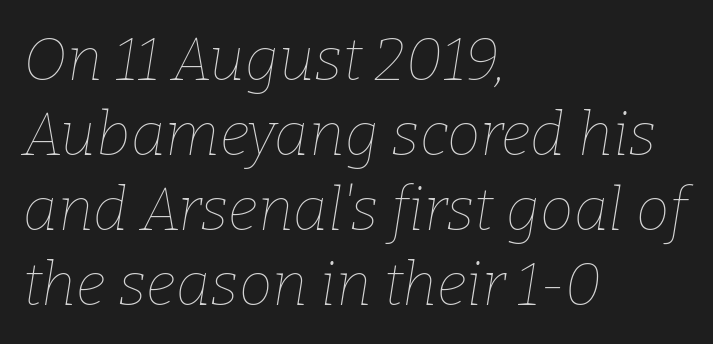
{"italic": "yes", "lean": "right", "slant_degrees": 9, "bold": "no", "weight": "thin", "width": "normal", "stroke_contrast": "low", "x_height": "medium", "monospaced": "no", "underline": "no", "align": "left", "line_spacing": "normal", "line_spacing_ratio": 1.25, "letter_spacing": "normal", "letter_spacing_em": 0.0, "glyph_px": 60}
